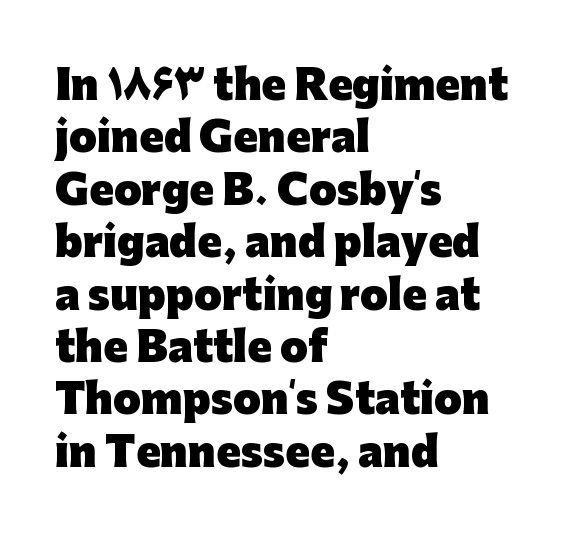
Q: Is the text bold? A: Yes.
Q: Is the text italic (slanted)? A: No, it is upright.
Q: Is the typeface a serif or a sans-serif typeface? A: Sans-serif.
Q: Is the text underlined? A: No.
Q: How is the paragraph aligned? A: Left-aligned.
Q: Is the spacing between letters normal or unusually wide? A: Normal.
Q: Is the spacing between lines tight, normal or loose? A: Normal.
Q: Width (condensed, normal, or wide)? A: Normal.
Q: Stroke contrast? A: Low.
Q: x-height? A: Medium.
Q: Monospaced? A: No.
